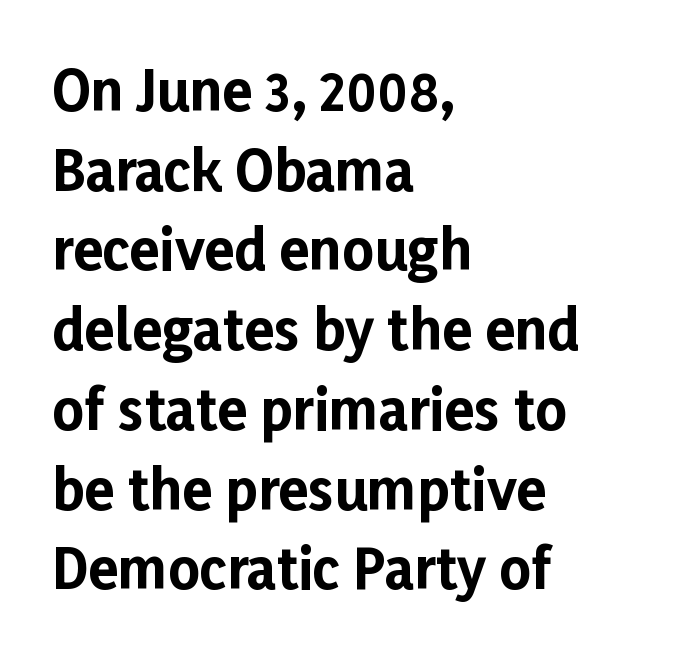
Q: Is the text bold? A: Yes.
Q: Is the text italic (slanted)? A: No, it is upright.
Q: Is the typeface a serif or a sans-serif typeface? A: Sans-serif.
Q: Is the text underlined? A: No.
Q: How is the paragraph aligned? A: Left-aligned.
Q: Is the spacing between letters normal or unusually wide? A: Normal.
Q: Is the spacing between lines tight, normal or loose? A: Normal.
Q: Width (condensed, normal, or wide)? A: Normal.
Q: Stroke contrast? A: Low.
Q: x-height? A: Medium.
Q: Monospaced? A: No.
